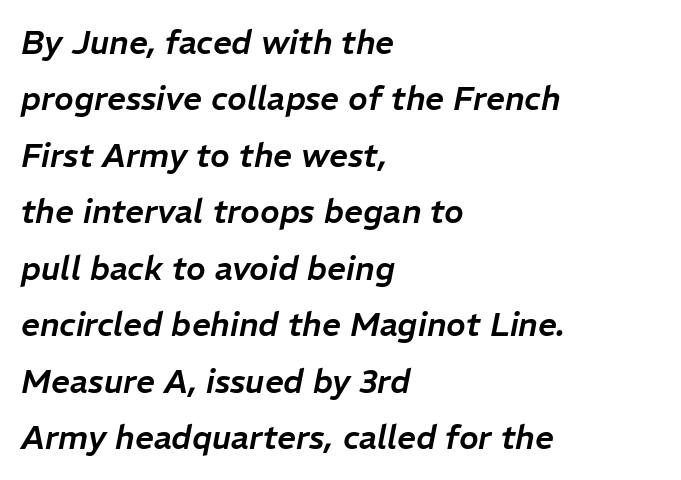
Q: Is the text italic (slanted)? A: Yes, it leans right by about 11 degrees.
Q: Is the text underlined? A: No.
Q: How is the paragraph aligned? A: Left-aligned.
Q: Is the spacing between letters normal or unusually wide? A: Normal.
Q: Width (condensed, normal, or wide)? A: Normal.
Q: Stroke contrast? A: Low.
Q: x-height? A: Medium.
Q: Monospaced? A: No.
